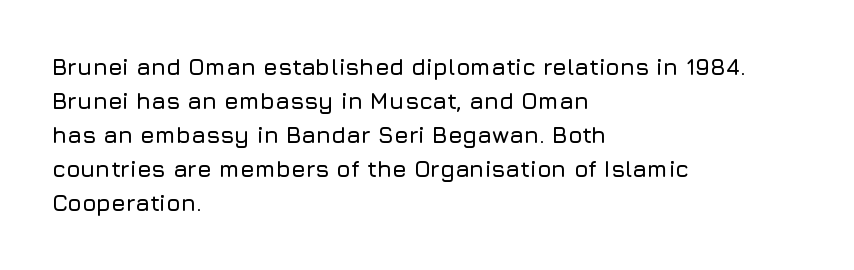
The image shows 23 px text type, upright; set left-aligned, normal line spacing (1.48x), normal letter spacing, not underlined.
